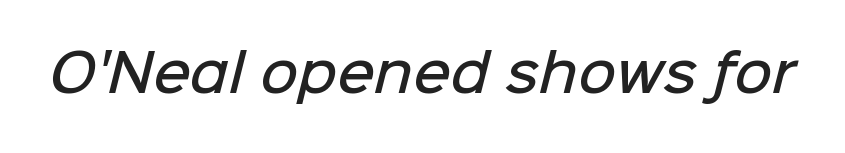
{"serif": "no", "bold": "semi", "weight": "semibold", "width": "normal", "stroke_contrast": "low", "x_height": "medium", "monospaced": "no", "underline": "no", "letter_spacing": "normal", "letter_spacing_em": 0.0, "glyph_px": 52}
